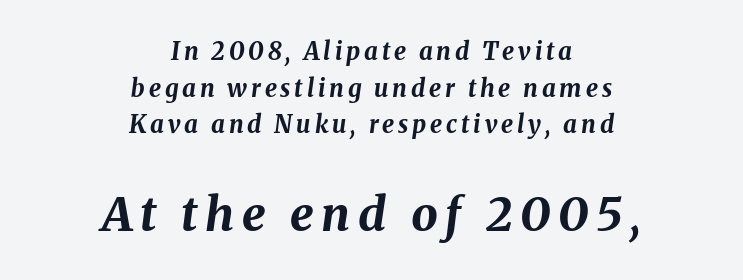
{"italic": "yes", "lean": "right", "slant_degrees": 8, "bold": "yes", "weight": "bold", "width": "normal", "stroke_contrast": "medium", "x_height": "medium", "monospaced": "no", "underline": "no", "align": "center", "line_spacing": "normal", "line_spacing_ratio": 1.53, "larger_block": "second", "size_ratio": 1.96, "glyph_px": 47}
